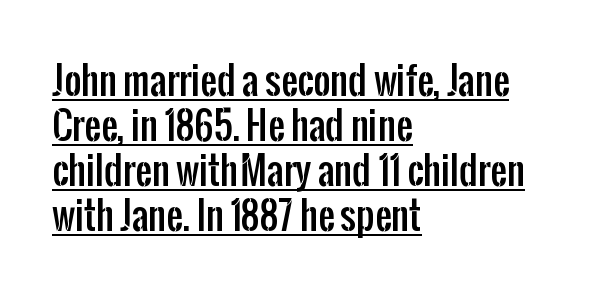
The image shows 37 px condensed sans-serif type, upright; set left-aligned, line spacing 1.22x, normal letter spacing, underlined; low stroke contrast and a medium x-height.
